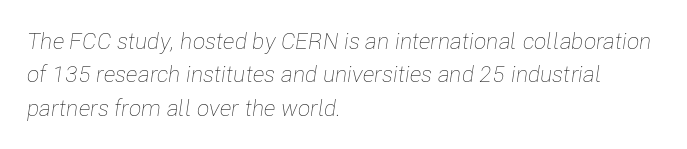
{"italic": "yes", "lean": "right", "slant_degrees": 8, "bold": "no", "underline": "no", "align": "left", "line_spacing": "normal", "line_spacing_ratio": 1.45, "letter_spacing": "normal", "letter_spacing_em": 0.0, "glyph_px": 23}
